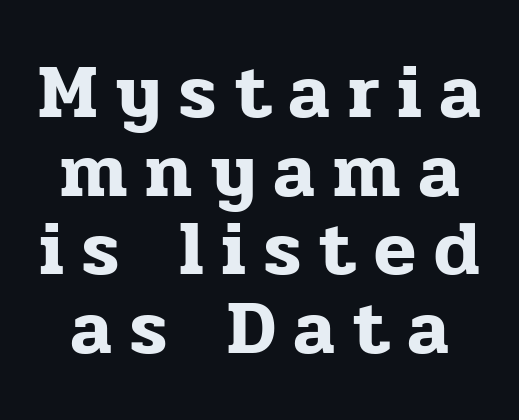
Q: Is the text italic (slanted)? A: No, it is upright.
Q: Is the typeface a serif or a sans-serif typeface? A: Serif.
Q: Is the text underlined? A: No.
Q: Is the spacing between letters normal or unusually wide? A: Unusually wide.
Q: Is the spacing between lines tight, normal or loose? A: Tight.
Q: Width (condensed, normal, or wide)? A: Normal.
Q: Stroke contrast? A: Low.
Q: x-height? A: Medium.
Q: Monospaced? A: No.
